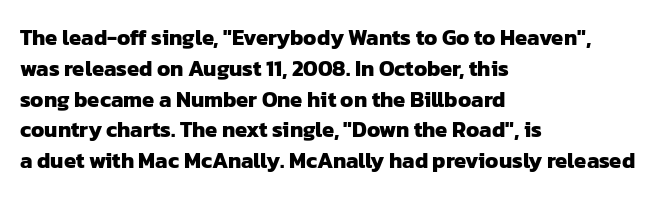
The image shows 22 px bold type; set left-aligned, normal line spacing (1.4x), normal letter spacing, not underlined.
